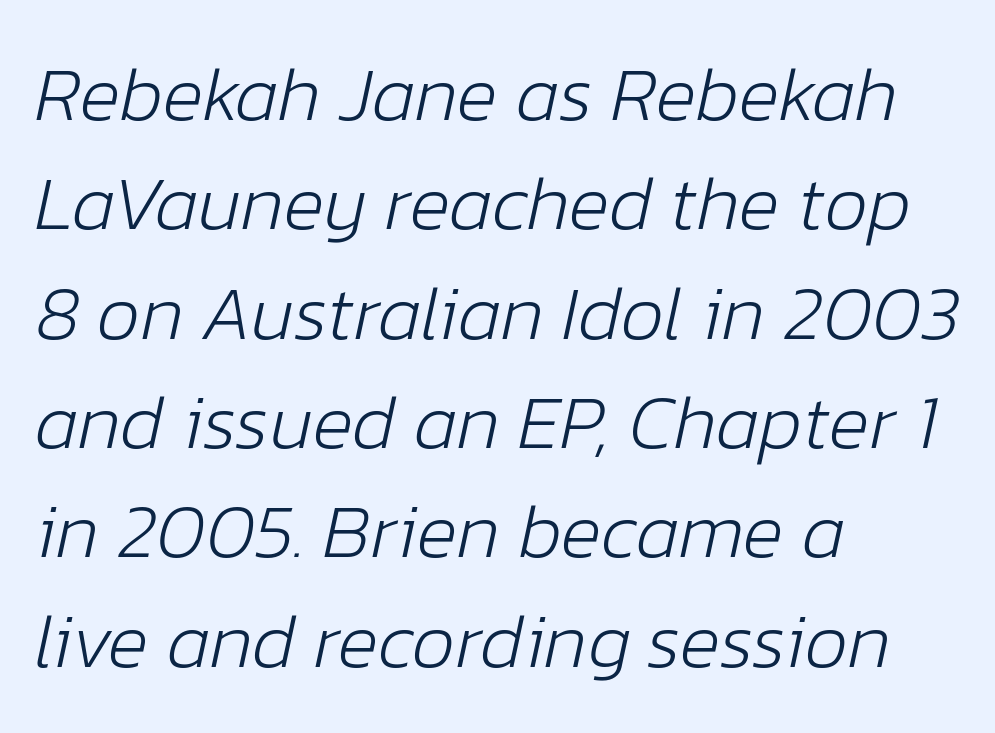
The letters look calm and open, with moderate or lighter stems. Glyph-to-glyph distance matches everyday printed text. Designer's note — italics engaged. Horizontally, the lines are justified to the leading edge only. The letters advance in unequal steps, a hallmark of proportional type. Vertically, the passage feels balanced, rows spaced as you'd expect.
